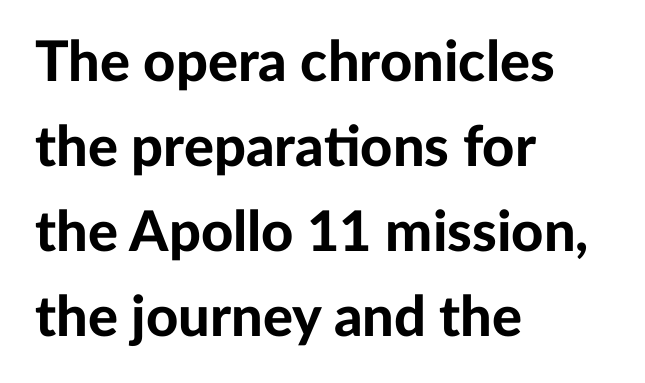
The strip under each line holds only bare page. Default kerning and tracking; the words read as compact shapes. Upright lettering throughout. I'd call this a sans setting — the letters go barefoot. The passage shown is emphatically bold.
